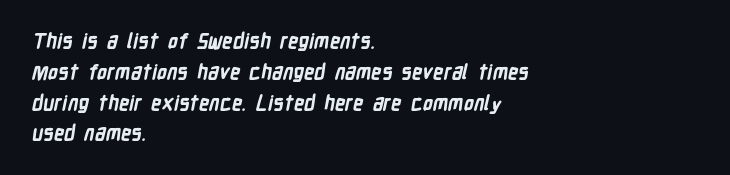
{"bold": "yes", "underline": "no", "align": "left", "line_spacing": "normal", "line_spacing_ratio": 1.54, "letter_spacing": "normal", "letter_spacing_em": 0.0, "glyph_px": 20}
